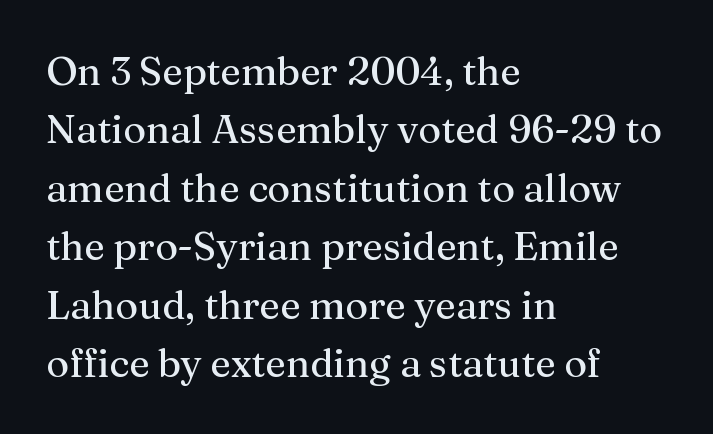
{"serif": "yes", "italic": "no", "width": "normal", "stroke_contrast": "medium", "x_height": "medium", "monospaced": "no", "underline": "no", "align": "left", "line_spacing": "normal", "line_spacing_ratio": 1.5, "letter_spacing": "normal", "letter_spacing_em": 0.0, "glyph_px": 39}
